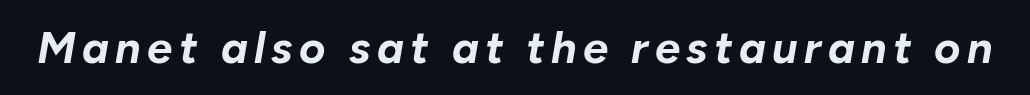
Q: Is the text bold? A: Yes.
Q: Is the text italic (slanted)? A: Yes, it leans right by about 10 degrees.
Q: Is the text underlined? A: No.
Q: Width (condensed, normal, or wide)? A: Normal.
Q: Stroke contrast? A: Low.
Q: x-height? A: Medium.
Q: Monospaced? A: No.
